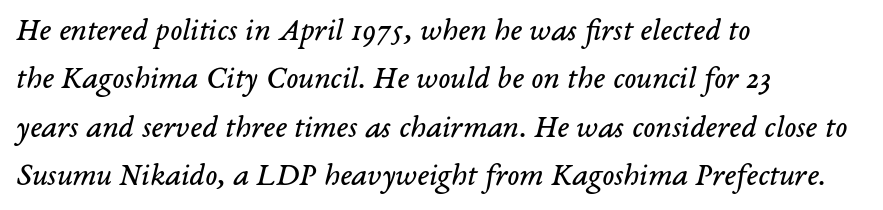
{"serif": "yes", "italic": "yes", "lean": "right", "slant_degrees": 14, "bold": "no", "weight": "regular", "width": "normal", "stroke_contrast": "low", "x_height": "medium", "monospaced": "no", "underline": "no", "align": "left", "line_spacing": "normal", "line_spacing_ratio": 1.51, "letter_spacing": "normal", "letter_spacing_em": 0.0, "glyph_px": 32}
